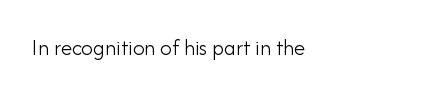
The type is set solid horizontally, with unmodified tracking. Words float on clear page, feet unadorned. A quiet, ordinary-to-light weight characterises the typeface. The type sits square on the baseline with zero lean.
